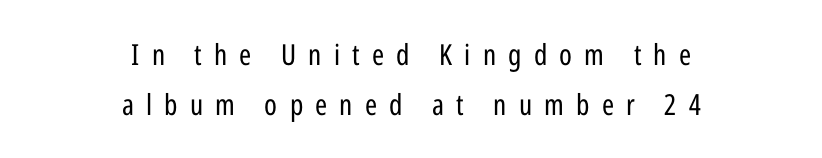
The passage shown is typed in a proportional face where columns would drift. No letter is thick-stroked: the sample isn't bold. Honestly, there is no underline to notice here at all. The text block is weighted toward neither margin, spreading evenly from the middle. Unlike italic type, these characters show no tilt at all. What kind of face is this? One without serifs — a sans.
